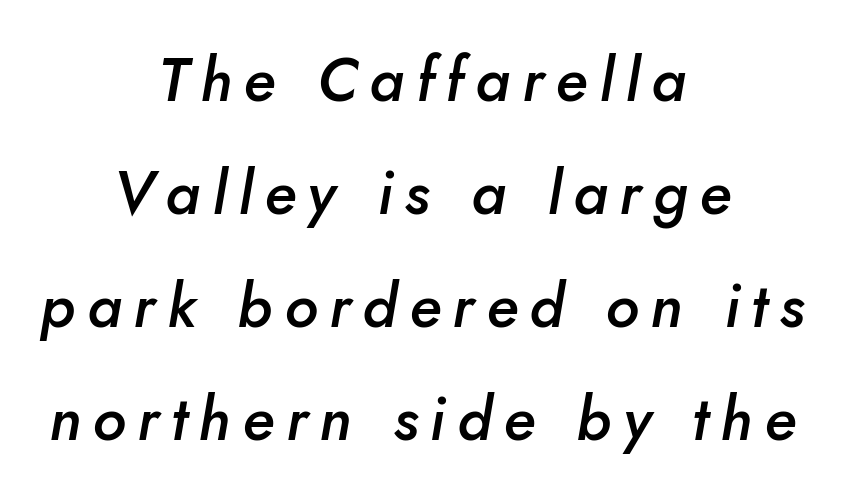
The image shows 61 px semibold type, italic (leaning right); set centered, line spacing 1.85x, not underlined; low stroke contrast and a small x-height.
